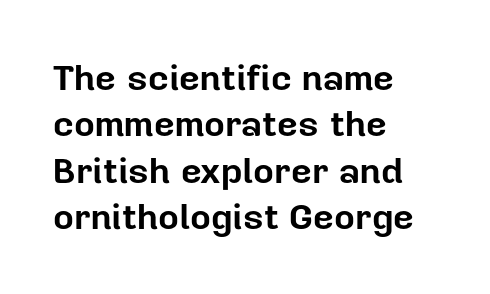
Observe the ordinary spacing: letters are neighbours, not strangers. Is there much room between lines? A standard amount, neither cramped nor airy. Do the letters lean? They stand straight. Only glyphs here, with clear space below each row. The lines in this sample share a left origin and differ only in where they stop. Letterform terminals end flat and unadorned throughout the passage.
